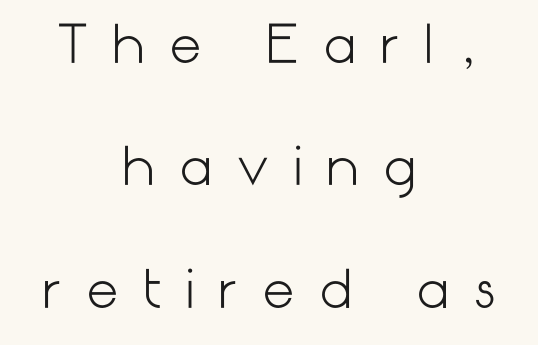
Clear beneath every line of the passage. The lines are quadded center. Weight: in the light-to-regular range. You could fit nearly another row in the gap between these rows.
